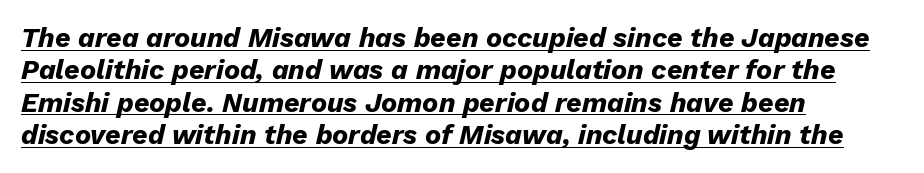
{"italic": "yes", "lean": "right", "slant_degrees": 13, "bold": "yes", "underline": "yes", "align": "left", "line_spacing_ratio": 1.2, "letter_spacing": "normal", "letter_spacing_em": 0.0, "glyph_px": 27}
